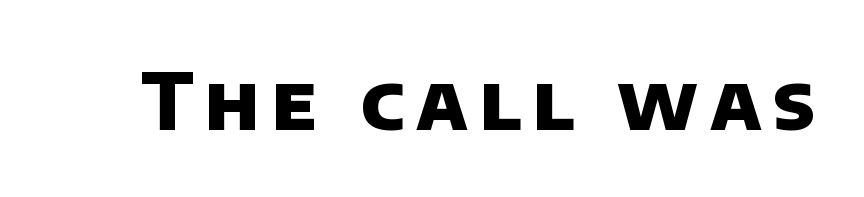
{"serif": "no", "bold": "yes", "weight": "heavy", "width": "normal", "stroke_contrast": "low", "x_height": "large", "monospaced": "no", "underline": "no", "glyph_px": 78}
